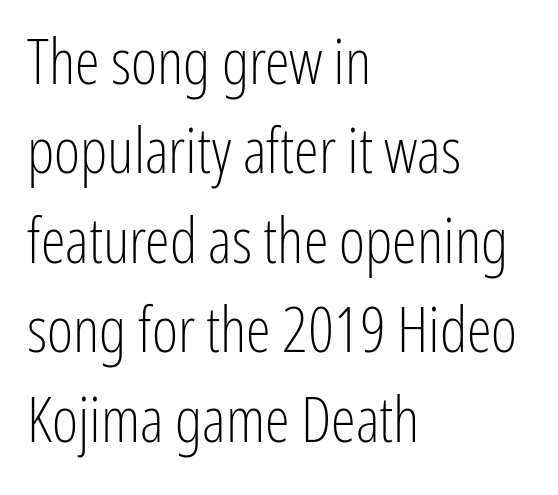
{"serif": "no", "italic": "no", "bold": "no", "weight": "light", "width": "condensed", "stroke_contrast": "low", "x_height": "medium", "monospaced": "no", "underline": "no", "align": "left", "line_spacing": "normal", "line_spacing_ratio": 1.42, "letter_spacing": "normal", "letter_spacing_em": 0.0, "glyph_px": 63}
